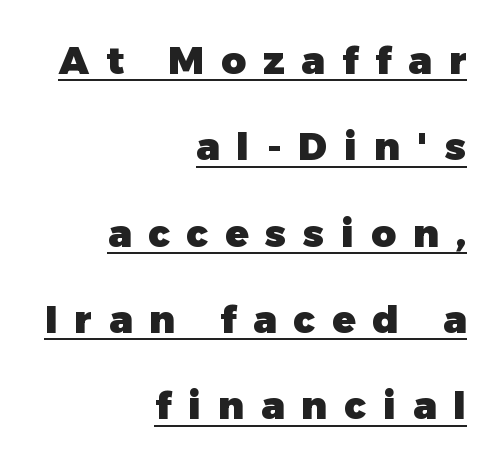
Q: Is the text bold? A: Yes.
Q: Is the text italic (slanted)? A: No, it is upright.
Q: Is the typeface a serif or a sans-serif typeface? A: Sans-serif.
Q: Is the text underlined? A: Yes.
Q: How is the paragraph aligned? A: Right-aligned.
Q: Is the spacing between letters normal or unusually wide? A: Unusually wide.
Q: Is the spacing between lines tight, normal or loose? A: Loose.
Q: Width (condensed, normal, or wide)? A: Normal.
Q: Stroke contrast? A: Low.
Q: x-height? A: Medium.
Q: Monospaced? A: No.
